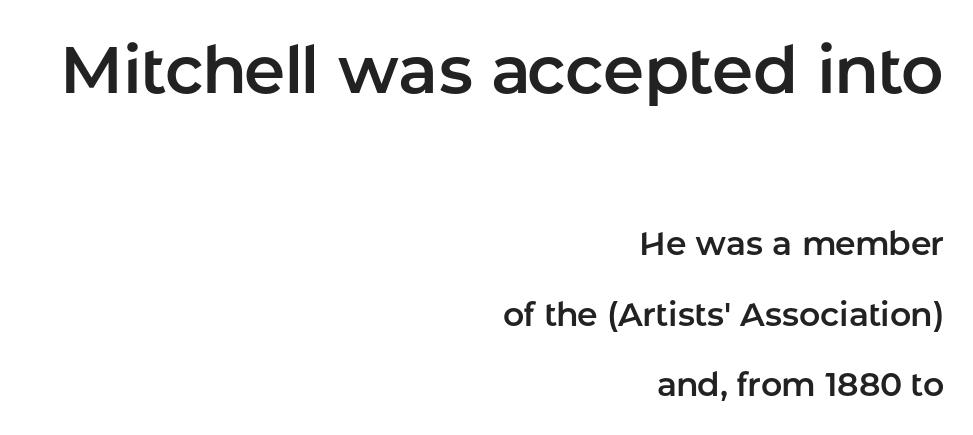
The image shows 66 px sans-serif type, upright; set right-aligned, loose line spacing (2.14x), normal letter spacing, not underlined; the first (top) block is 2.0x larger; low stroke contrast and a medium x-height.
